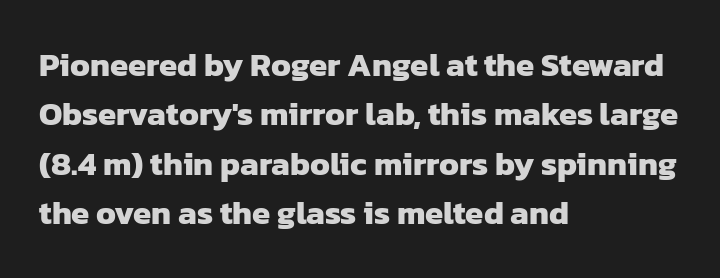
{"serif": "no", "bold": "yes", "weight": "heavy", "width": "normal", "stroke_contrast": "low", "x_height": "medium", "monospaced": "no", "underline": "no", "align": "left", "line_spacing": "normal", "line_spacing_ratio": 1.5, "letter_spacing": "normal", "letter_spacing_em": 0.0, "glyph_px": 33}
